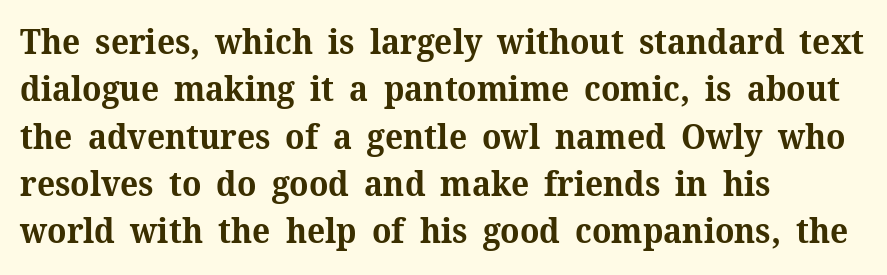
Vertical spacing — default. The compositor pushed each line to the left boundary. Heavy-handed strokes throughout: this text is bold. Words appear dense and cohesive because spacing is normal. The passage shown is typeset with a serif family.
